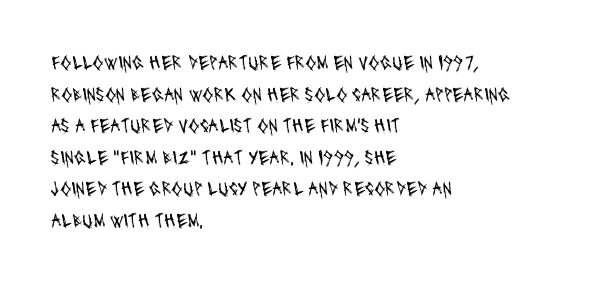
A quiet, ordinary-to-light weight characterises the typeface. Horizontal bands of white between lines are of average thickness. There is no visible air inserted between adjacent glyphs. The lines are quadded left. The baseline area is clear.
